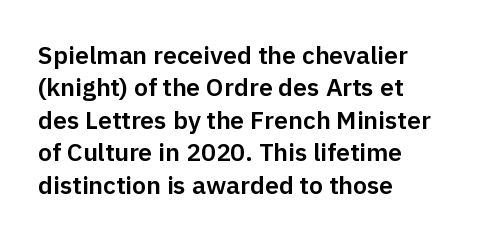
Is there much room between lines? A standard amount, neither cramped nor airy. The passage shown is not underscored anywhere. Visually the block forms a straight wall on the left and a jagged coastline on the right. The lettering holds an erect, upright posture throughout. This rendering leaves character spacing at its baseline value.
